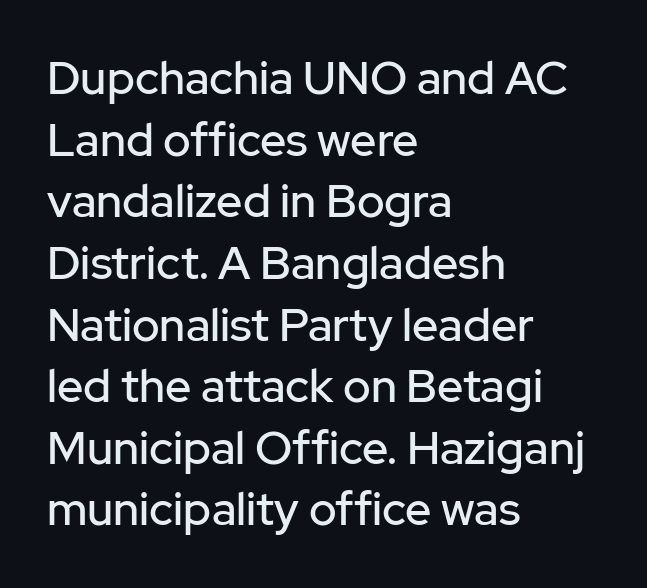
Designer's note — italics off, roman on. The glyphs in this specimen are sans serif. The strip under each line holds only bare page. Normally led — the rows are evenly, conventionally spaced.
